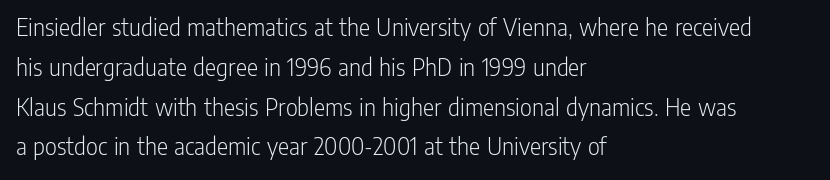
Nobody touched the tracking dial on this one. Line starts are locked; line ends wander. The block of text has a typical density, with ordinary space between rows. The glyphs are unaccompanied by any horizontal stroke below them. Notice how the stems are strictly vertical — no italics here. These glyphs show unthickened strokes, regular width or finer.
